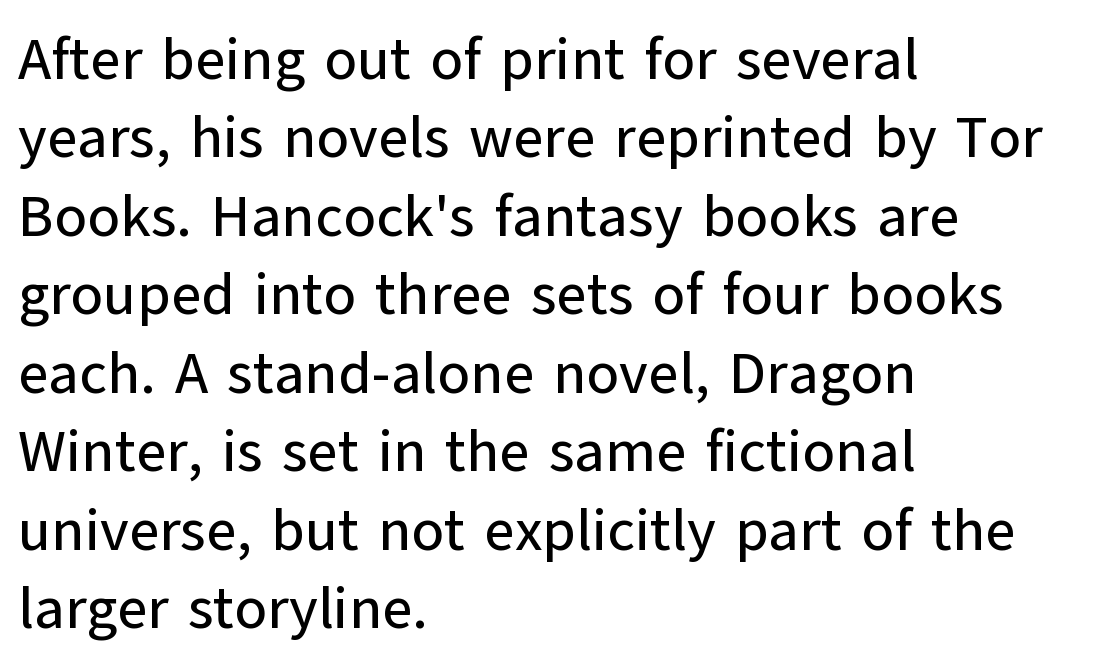
Character widths vary here, with narrow letters taking less room than wide ones. The designer went with a sans here, leaving each stem footless. Lines of text with bare space underneath. A classic flush-left, rag-right setting is used for this passage. Horizontal bands of white between lines are of average thickness. What stands out about the letter spacing? Nothing — it is the standard amount.
